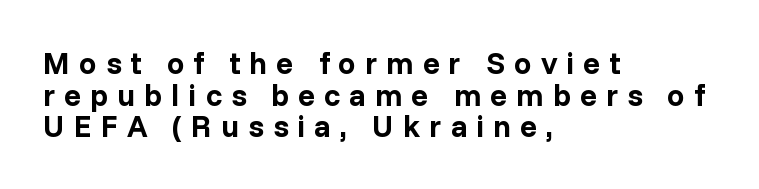
The image shows 31 px bold sans-serif type, upright; set left-aligned, tight line spacing (1.02x), unusually wide letter spacing (+0.29 em), not underlined; low stroke contrast and a medium x-height.
